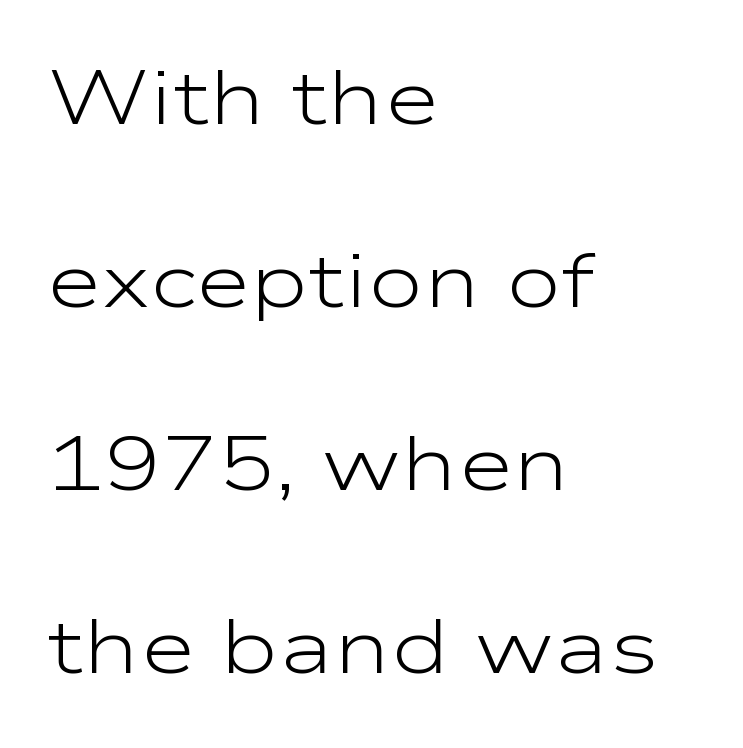
The characters are drawn with everyday or finer stroke widths. Upright lettering throughout. Looks like regular typesetting: each glyph gets only the width it needs. Horizontal alignment here is leftward, the default for most running prose. Each word holds together tightly as a unit, with standard inter-letter gaps.
